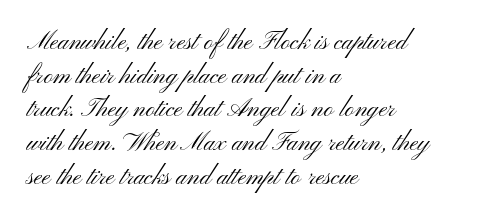
Honestly, there is no underline to notice here at all. The passage shown stacks its lines at a standard gap. Horizontal alignment here is leftward, the default for most running prose. Ink coverage per letter is moderate at most.
